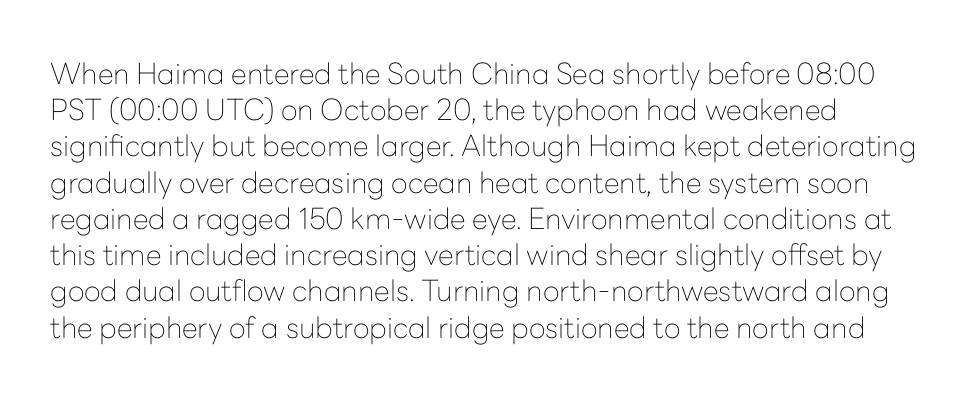
Q: Is the text bold? A: No.
Q: Is the text italic (slanted)? A: No, it is upright.
Q: Is the typeface a serif or a sans-serif typeface? A: Sans-serif.
Q: Is the text underlined? A: No.
Q: How is the paragraph aligned? A: Left-aligned.
Q: Is the spacing between letters normal or unusually wide? A: Normal.
Q: Is the spacing between lines tight, normal or loose? A: Normal.
Q: Width (condensed, normal, or wide)? A: Normal.
Q: Stroke contrast? A: Low.
Q: x-height? A: Medium.
Q: Monospaced? A: No.
